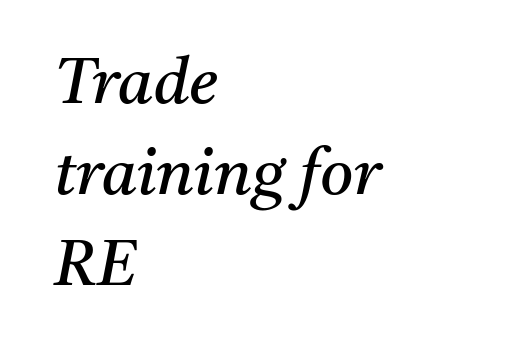
The image shows 64 px regular-weight serif type, italic (leaning right); set left-aligned, normal line spacing (1.42x), normal letter spacing, not underlined; medium stroke contrast and a medium x-height.
